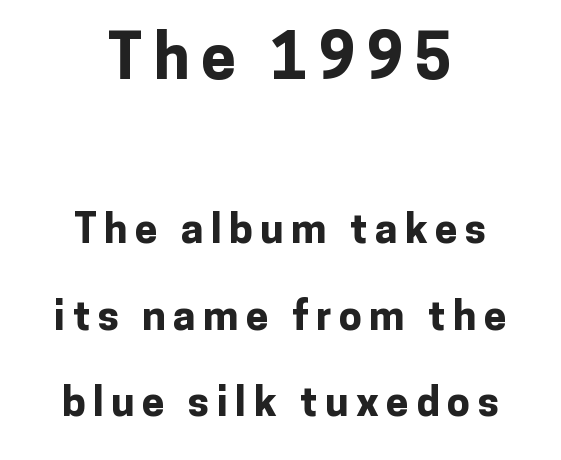
The image shows 62 px bold sans-serif type, upright; set centered, loose line spacing (2.11x), not underlined; the first (top) block is 1.51x larger; low stroke contrast and a medium x-height.
